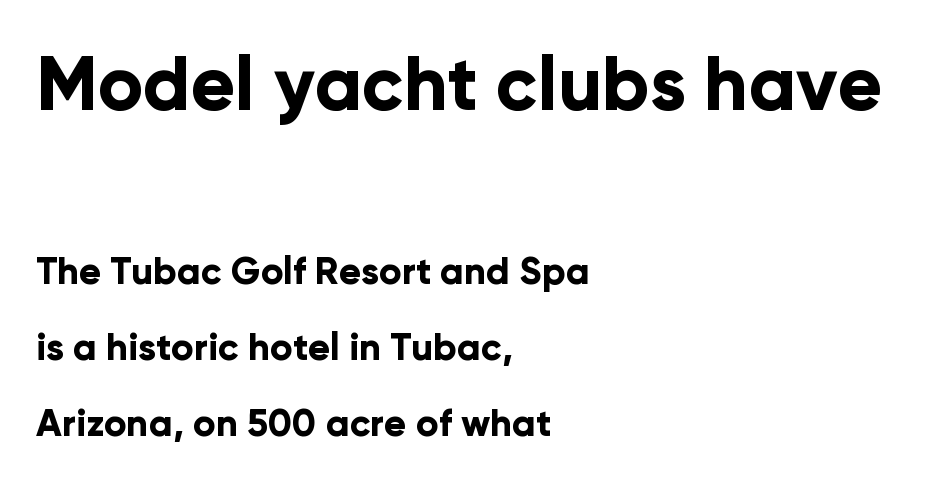
The tracking reads as untouched default to a designer's eye. This sample has the flowing, uneven cadence of proportional lettering. Only glyphs here, with clear space below each row. In terms of posture, this sample is upright. How would I describe the line gaps? Wide and relaxed. The type family on display is of the sans-serif kind.
